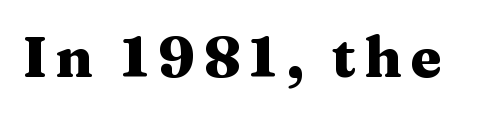
{"serif": "yes", "italic": "no", "bold": "yes", "weight": "heavy", "width": "wide", "stroke_contrast": "medium", "x_height": "medium", "monospaced": "no", "underline": "no", "glyph_px": 56}
